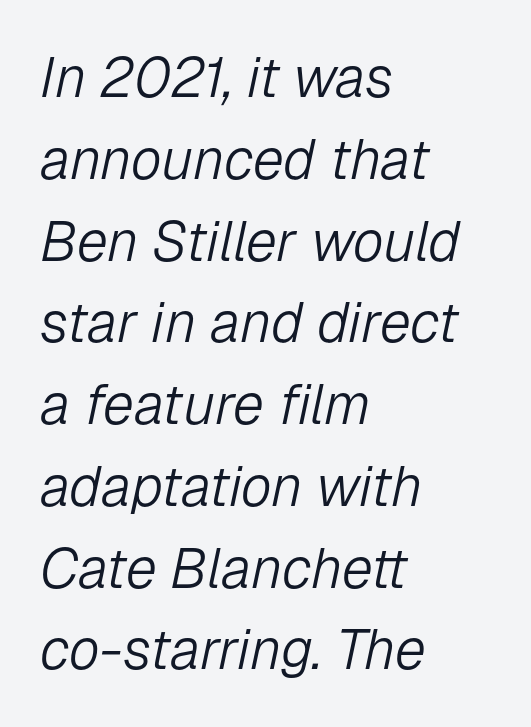
{"italic": "yes", "lean": "right", "slant_degrees": 12, "bold": "no", "weight": "light", "width": "normal", "stroke_contrast": "low", "x_height": "medium", "monospaced": "no", "underline": "no", "align": "left", "line_spacing": "normal", "line_spacing_ratio": 1.46, "letter_spacing": "normal", "letter_spacing_em": 0.0, "glyph_px": 56}
